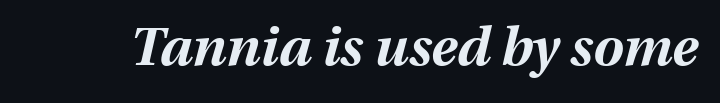
The image shows 54 px bold type, italic (leaning right); set normal letter spacing, not underlined; medium stroke contrast and a medium x-height.
